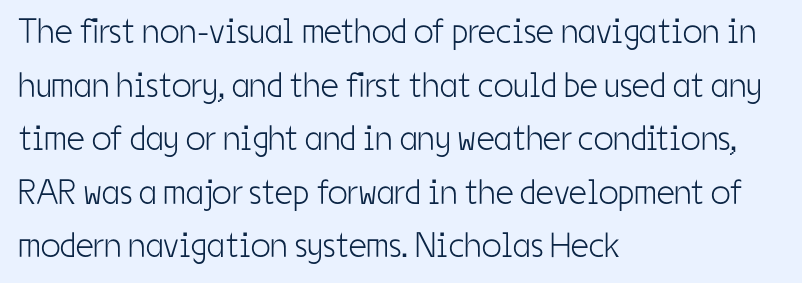
The image shows 35 px light, condensed sans-serif type, upright; set left-aligned, normal line spacing (1.53x), normal letter spacing, not underlined; low stroke contrast and a medium x-height.
